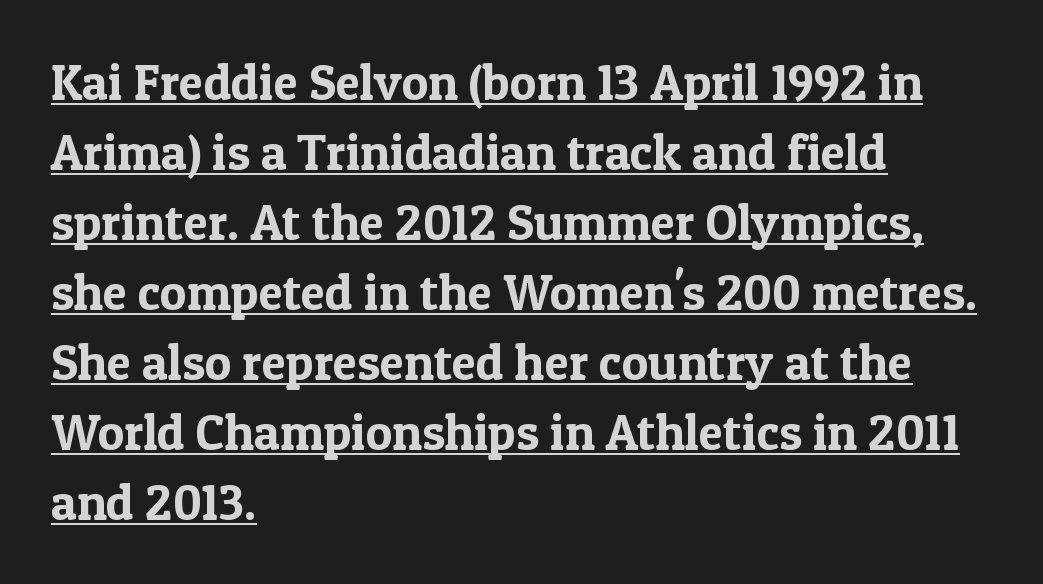
Compared with typical body copy, the letter spacing here is the same. Which margin do the lines hug? The left one — the right edge is uneven. The letters stand straight up with perfectly vertical stems. Unlike a clean sans, this face finishes its strokes with serifs.
